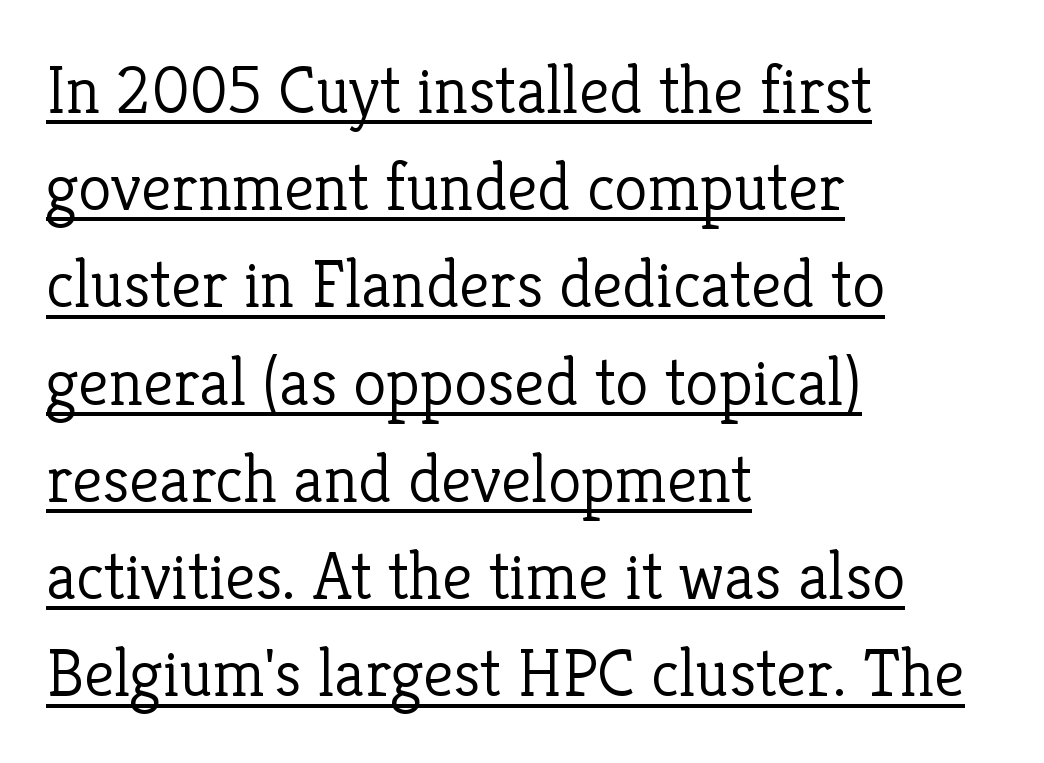
The image shows 68 px light serif type, upright; set left-aligned, normal line spacing (1.43x), normal letter spacing, underlined; low stroke contrast and a medium x-height.
